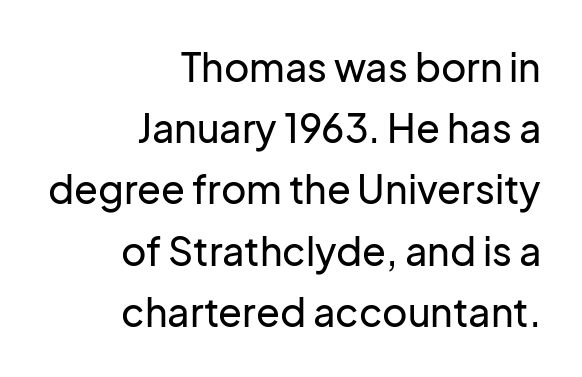
Q: Is the text italic (slanted)? A: No, it is upright.
Q: Is the typeface a serif or a sans-serif typeface? A: Sans-serif.
Q: Is the text underlined? A: No.
Q: How is the paragraph aligned? A: Right-aligned.
Q: Is the spacing between letters normal or unusually wide? A: Normal.
Q: Is the spacing between lines tight, normal or loose? A: Normal.
Q: Width (condensed, normal, or wide)? A: Normal.
Q: Stroke contrast? A: Low.
Q: x-height? A: Medium.
Q: Monospaced? A: No.
